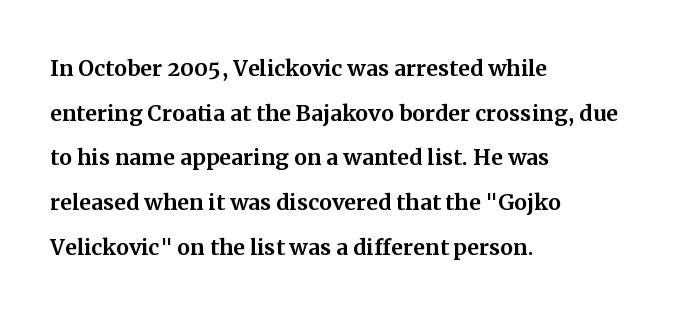
Casual observation: everything's shoved over to the left. Varying glyph widths throughout — classic text-font behaviour. Upright lettering throughout. These lines are composed in type with serifs.
